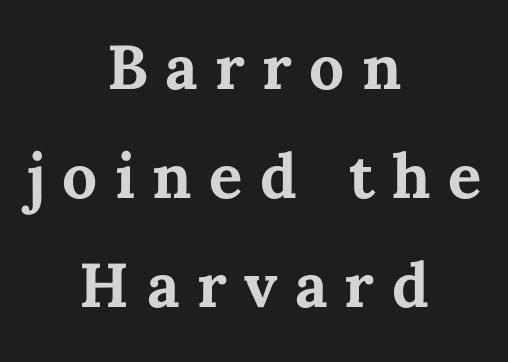
The gap between lines stays unmarked. Typesetter's note: full bold, strokes at maximum text heaviness. Nope, not italic — everything's standing straight. Compared with a flush-left layout, this one balances lines on the center instead. The letters advance in unequal steps, a hallmark of proportional type. Is the letter spacing exaggerated? Yes — the characters are pushed far apart.
